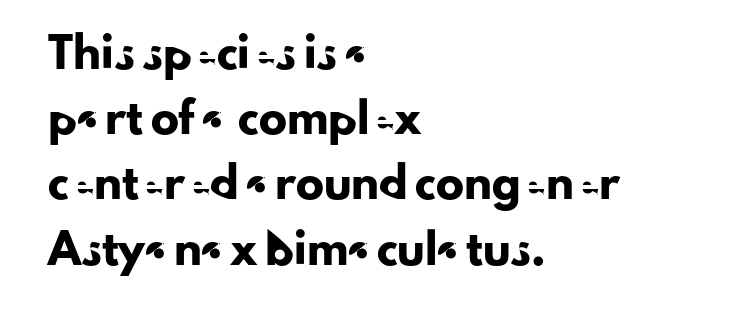
Q: Is the text italic (slanted)? A: No, it is upright.
Q: Is the typeface a serif or a sans-serif typeface? A: Sans-serif.
Q: Is the text underlined? A: No.
Q: How is the paragraph aligned? A: Left-aligned.
Q: Is the spacing between letters normal or unusually wide? A: Normal.
Q: Is the spacing between lines tight, normal or loose? A: Loose.
Q: Width (condensed, normal, or wide)? A: Normal.
Q: Stroke contrast? A: Low.
Q: x-height? A: Small.
Q: Monospaced? A: No.
